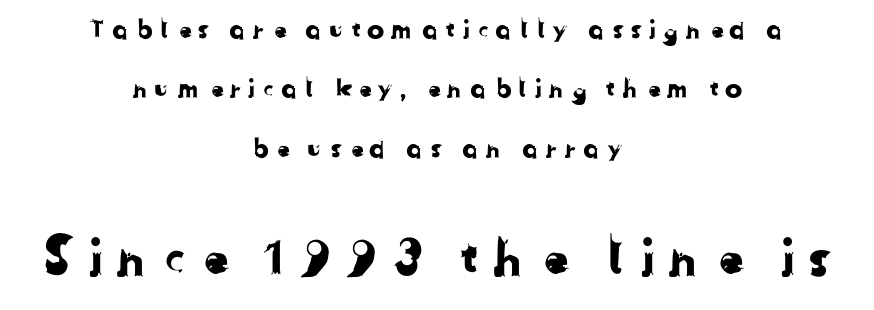
Q: Is the typeface a serif or a sans-serif typeface? A: Sans-serif.
Q: Is the text underlined? A: No.
Q: How is the paragraph aligned? A: Centered.
Q: Is the spacing between letters normal or unusually wide? A: Unusually wide.
Q: Is the spacing between lines tight, normal or loose? A: Loose.
Q: Which block of text is set in a larger size, the first (top) or the second (bottom)? A: The second (bottom) one.
Q: Width (condensed, normal, or wide)? A: Normal.
Q: Stroke contrast? A: Low.
Q: x-height? A: Medium.
Q: Monospaced? A: No.
